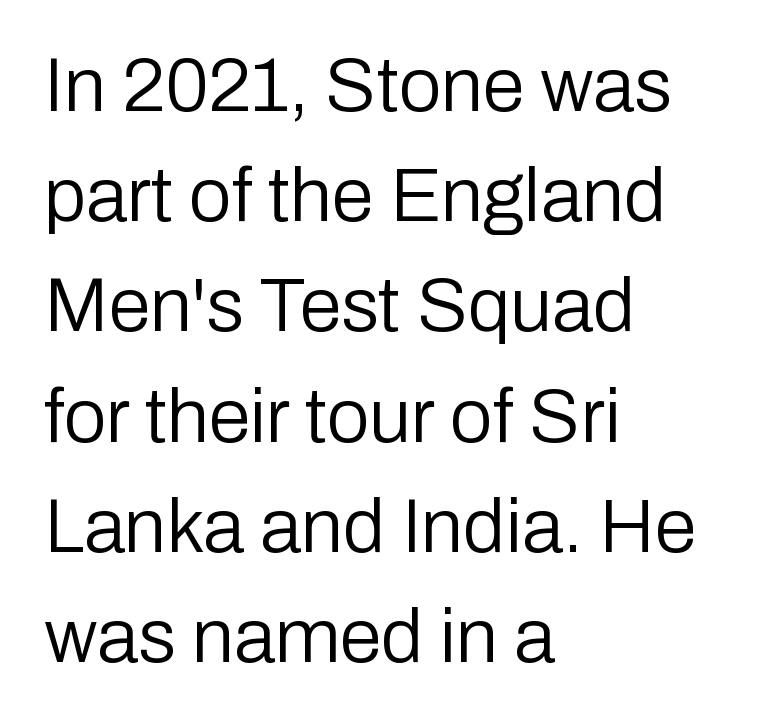
The image shows 76 px regular-weight sans-serif type, upright; set left-aligned, normal line spacing (1.45x), normal letter spacing, not underlined; low stroke contrast and a medium x-height.
